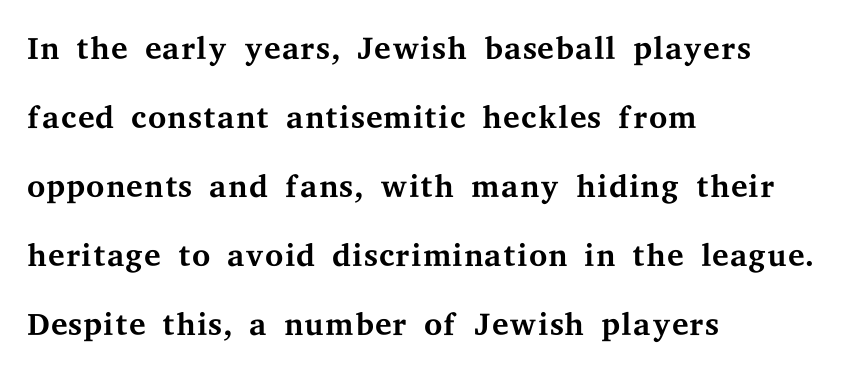
Q: Is the text bold? A: No.
Q: Is the text italic (slanted)? A: No, it is upright.
Q: Is the typeface a serif or a sans-serif typeface? A: Serif.
Q: Is the text underlined? A: No.
Q: How is the paragraph aligned? A: Left-aligned.
Q: Is the spacing between letters normal or unusually wide? A: Normal.
Q: Is the spacing between lines tight, normal or loose? A: Normal.
Q: Width (condensed, normal, or wide)? A: Wide.
Q: Stroke contrast? A: Medium.
Q: x-height? A: Medium.
Q: Monospaced? A: No.
